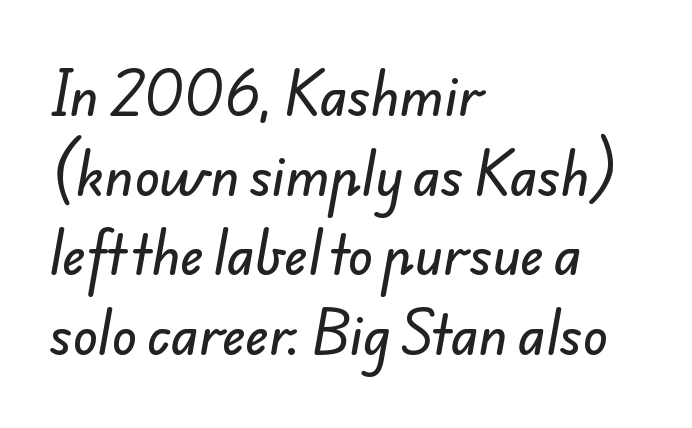
The image shows 52 px sans-serif type; set left-aligned, normal line spacing (1.53x), normal letter spacing, not underlined; low stroke contrast and a small x-height.
